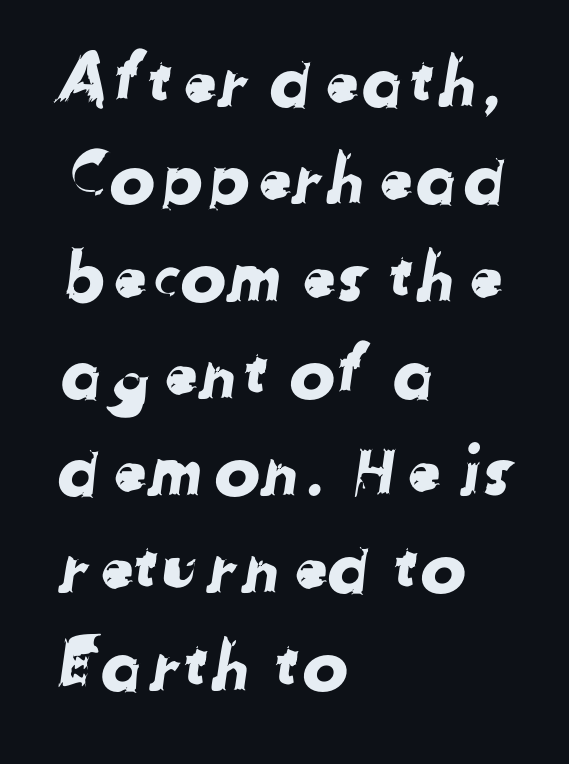
The image shows 69 px sans-serif type; set left-aligned, normal line spacing (1.41x), normal letter spacing, not underlined; low stroke contrast and a medium x-height.
